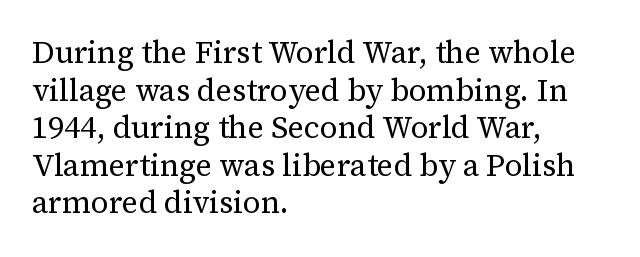
The image shows 31 px regular-weight serif type, upright; set left-aligned, line spacing 1.21x, normal letter spacing, not underlined; medium stroke contrast and a medium x-height.
